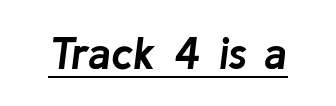
This rendering features underlined lettering. These lines are rendered in a variable-pitch font. The passage shown is emphatically bold. Spacing between characters is what you'd get straight out of the box.
